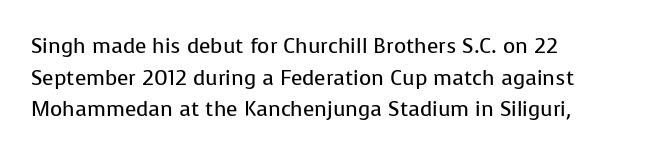
Q: Is the text bold? A: No.
Q: Is the text italic (slanted)? A: No, it is upright.
Q: Is the text underlined? A: No.
Q: Is the spacing between letters normal or unusually wide? A: Normal.
Q: Is the spacing between lines tight, normal or loose? A: Normal.
